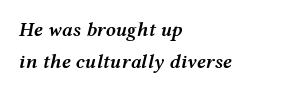
The image shows 20 px text type, italic (leaning right); set left-aligned, normal line spacing (1.59x), normal letter spacing, not underlined.
